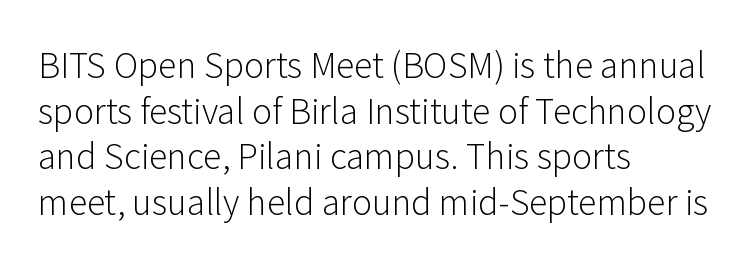
There is no visible air inserted between adjacent glyphs. Think of a printed novel: that variable character pitch is what you see here. Successive baselines arrive at the customary interval. This is sans-serif lettering, the kind often seen on screens and signage.
